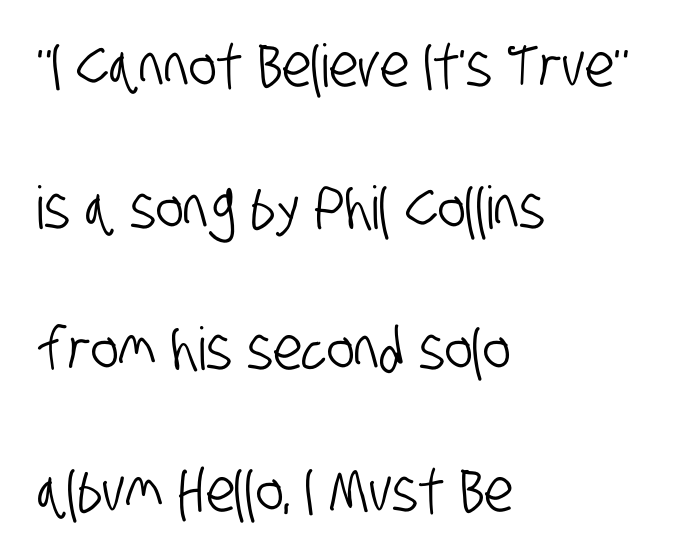
Q: Is the typeface a serif or a sans-serif typeface? A: Sans-serif.
Q: Is the text underlined? A: No.
Q: How is the paragraph aligned? A: Left-aligned.
Q: Is the spacing between letters normal or unusually wide? A: Normal.
Q: Is the spacing between lines tight, normal or loose? A: Loose.
Q: Width (condensed, normal, or wide)? A: Condensed.
Q: Stroke contrast? A: Low.
Q: x-height? A: Large.
Q: Monospaced? A: No.
